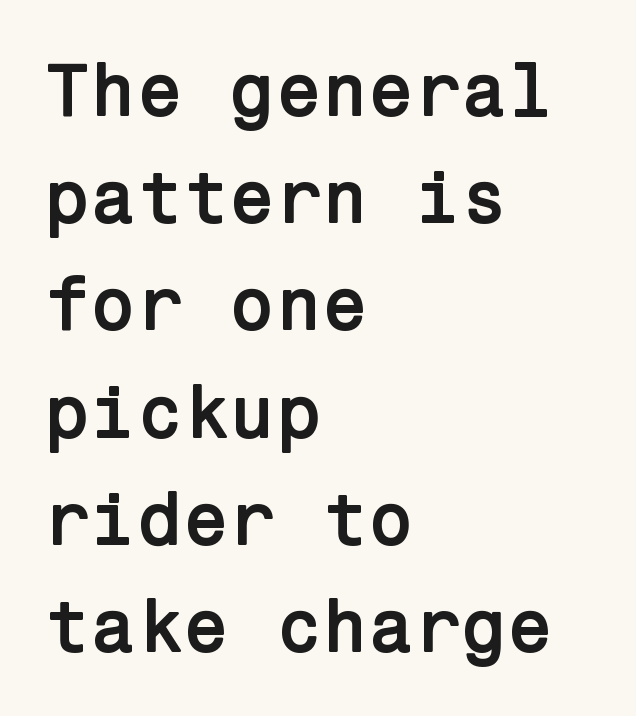
The image shows 75 px semibold sans-serif type, upright; set left-aligned, normal line spacing (1.43x), normal letter spacing, not underlined; low stroke contrast and a medium x-height.
